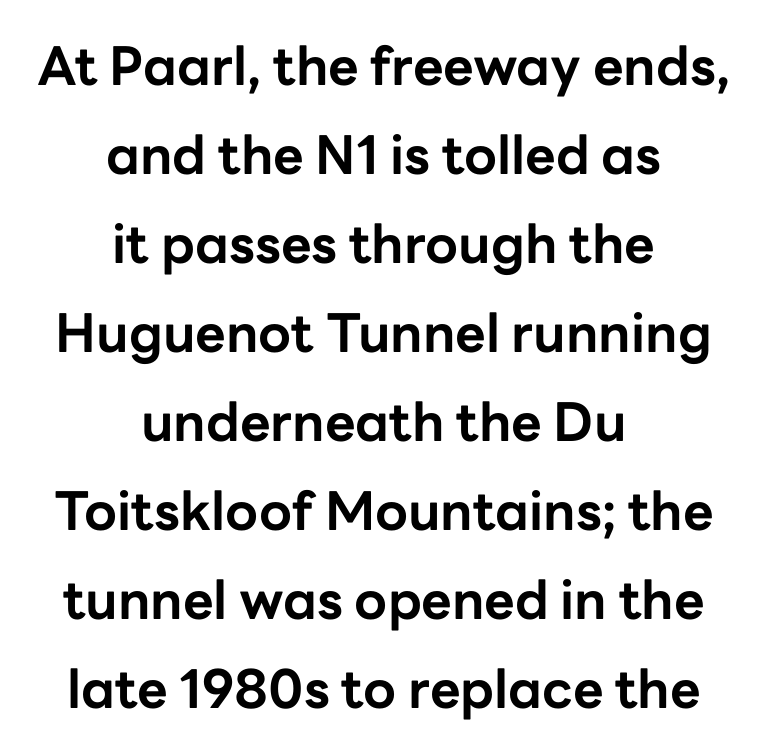
Q: Is the text bold? A: Yes.
Q: Is the text italic (slanted)? A: No, it is upright.
Q: Is the typeface a serif or a sans-serif typeface? A: Sans-serif.
Q: Is the text underlined? A: No.
Q: How is the paragraph aligned? A: Centered.
Q: Is the spacing between letters normal or unusually wide? A: Normal.
Q: Is the spacing between lines tight, normal or loose? A: Normal.
Q: Width (condensed, normal, or wide)? A: Normal.
Q: Stroke contrast? A: Low.
Q: x-height? A: Medium.
Q: Monospaced? A: No.
